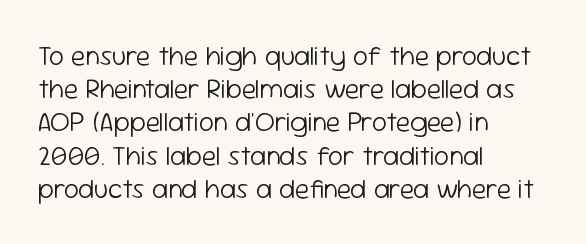
Q: Is the text bold? A: No.
Q: Is the text italic (slanted)? A: No, it is upright.
Q: Is the text underlined? A: No.
Q: How is the paragraph aligned? A: Left-aligned.
Q: Is the spacing between letters normal or unusually wide? A: Normal.
